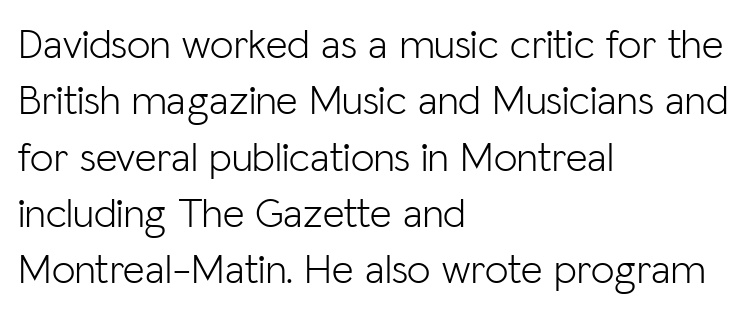
The image shows 42 px light sans-serif type, upright; set left-aligned, normal line spacing (1.34x), normal letter spacing, not underlined; low stroke contrast and a medium x-height.
